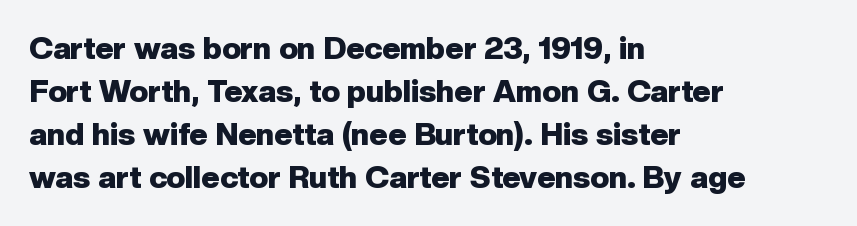
The type is set solid horizontally, with unmodified tracking. The paragraph shown leans on its left margin. This sample has the flowing, uneven cadence of proportional lettering. Heavy-handed strokes throughout: this text is bold. The area under the type is left untouched. Nope, no serifs anywhere on these letters.
